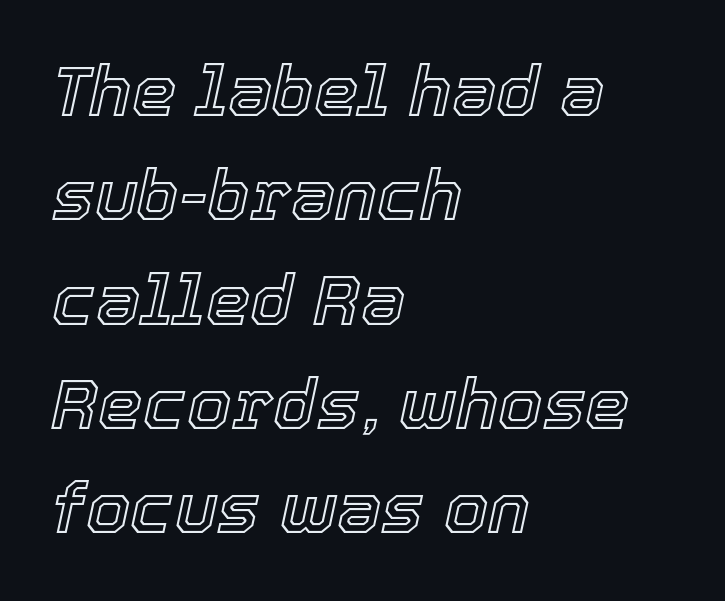
{"italic": "yes", "lean": "right", "slant_degrees": 12, "width": "normal", "x_height": "medium", "monospaced": "no", "underline": "no", "align": "left", "line_spacing": "normal", "line_spacing_ratio": 1.47, "letter_spacing": "normal", "letter_spacing_em": 0.0, "glyph_px": 71}
